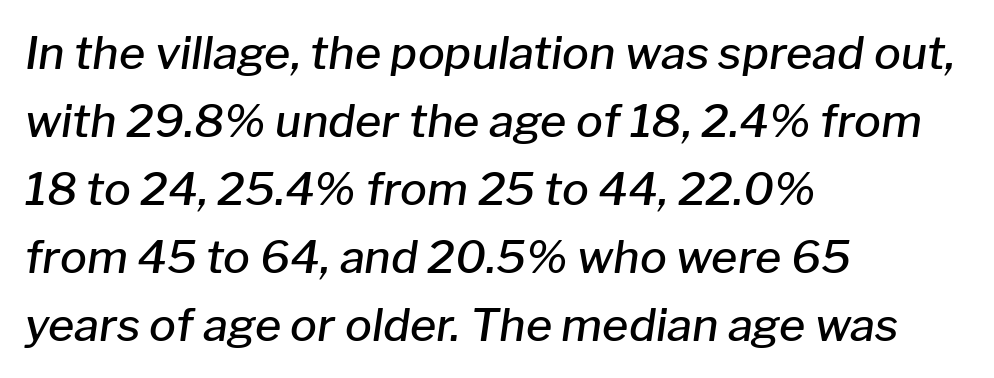
Do the characters align in a grid? No, the font is proportional. The passage shown is not underscored anywhere. The text carries the slant typical of an italic or oblique font. These lines stack with their left ends in a neat column. Caption: semibold face, moderately heavy strokes. You could call the tracking neutral — neither tight nor loose.
